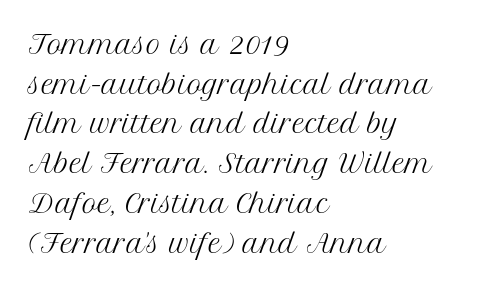
The image shows 25 px text type; set left-aligned, normal line spacing (1.59x), normal letter spacing, not underlined.
